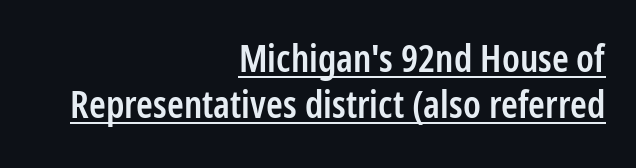
{"serif": "no", "italic": "no", "bold": "semi", "weight": "semibold", "width": "condensed", "stroke_contrast": "low", "x_height": "medium", "monospaced": "no", "underline": "yes", "align": "right", "line_spacing_ratio": 1.22, "letter_spacing": "normal", "letter_spacing_em": 0.0, "glyph_px": 38}
